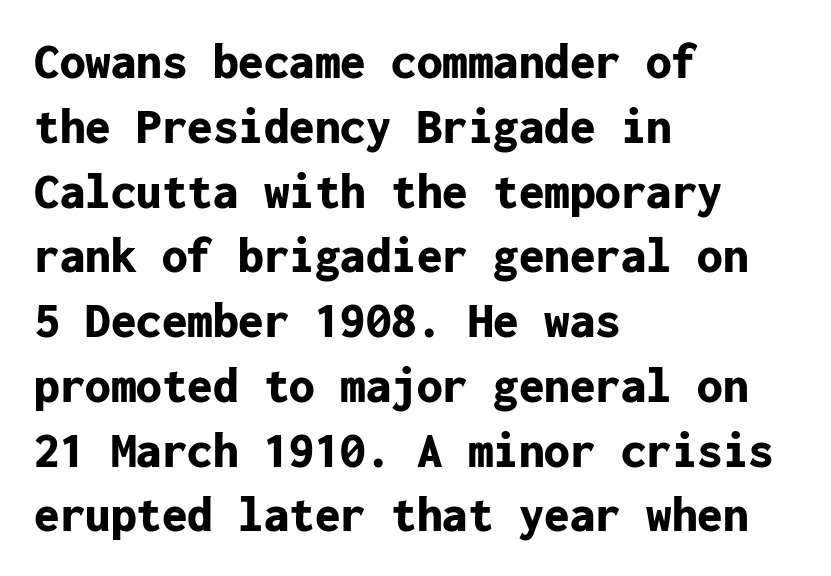
The image shows 51 px bold sans-serif type, upright, monospaced; set left-aligned, normal line spacing (1.27x), normal letter spacing, not underlined; low stroke contrast and a medium x-height.
